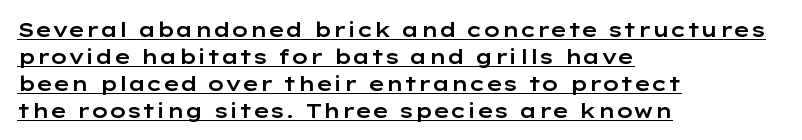
The passage shown is underscored from start to finish. Nope, not italic — everything's standing straight. This sample keeps an unexceptional amount of space between lines. Default kerning and tracking; the words read as compact shapes. Every row of glyphs begins at an identical x-position on the left.
